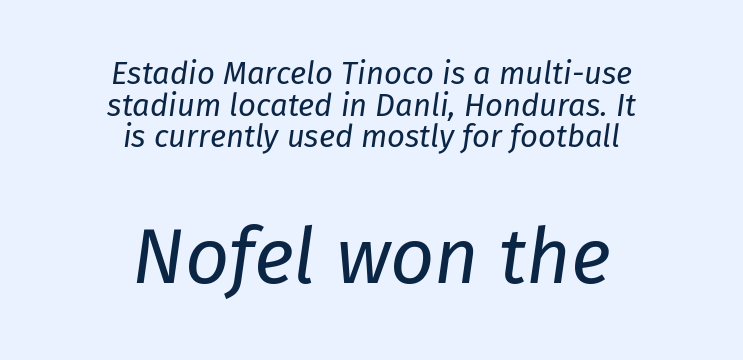
Q: Is the text bold? A: No.
Q: Is the text italic (slanted)? A: Yes, it leans right by about 8 degrees.
Q: Is the text underlined? A: No.
Q: How is the paragraph aligned? A: Centered.
Q: Is the spacing between letters normal or unusually wide? A: Normal.
Q: Is the spacing between lines tight, normal or loose? A: Tight.
Q: Which block of text is set in a larger size, the first (top) or the second (bottom)? A: The second (bottom) one.
Q: Width (condensed, normal, or wide)? A: Normal.
Q: Stroke contrast? A: Low.
Q: x-height? A: Medium.
Q: Monospaced? A: No.
